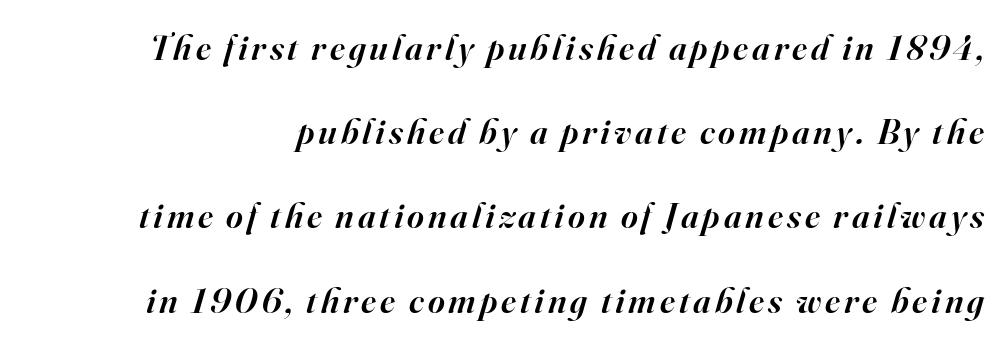
The image shows 36 px semibold serif type, italic (leaning right); set loose line spacing (2.34x), not underlined; high stroke contrast and a small x-height.
